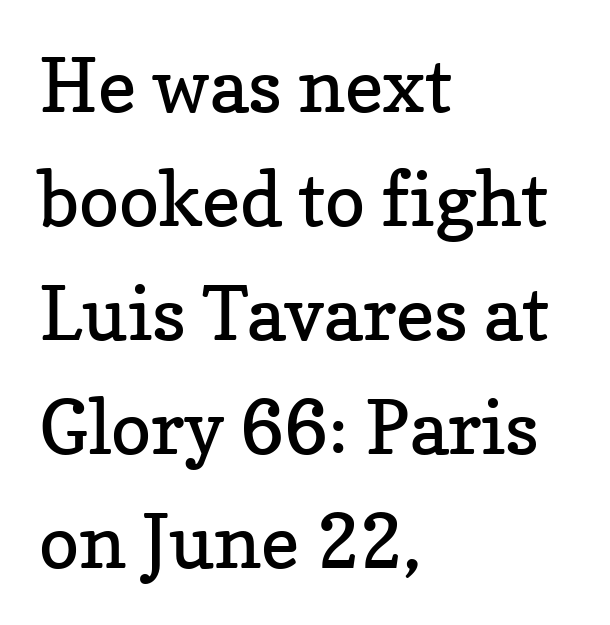
The image shows 75 px regular-weight serif type, upright; set left-aligned, normal line spacing (1.52x), normal letter spacing, not underlined; low stroke contrast and a medium x-height.
